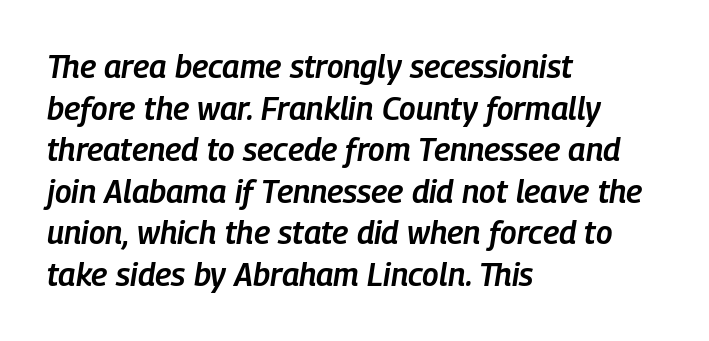
These lines carry some extra weight — a demibold, not a full bold. The passage shown is not underscored anywhere. Caption: standard tracking, unaltered. Every character sits at an angle, as italics do. Notice how the passage keeps a crisp vertical edge on the left only. These lines are rendered in a variable-pitch font.
